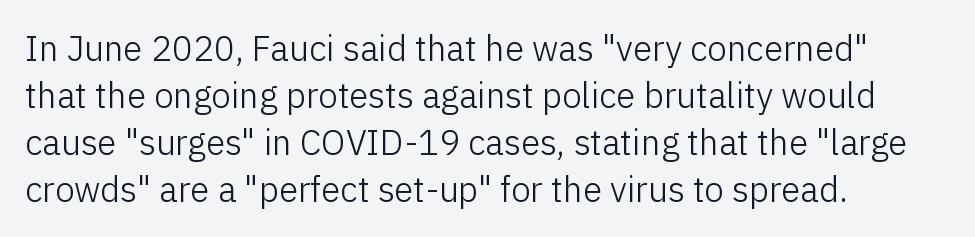
{"serif": "no", "italic": "no", "bold": "no", "weight": "light", "width": "normal", "stroke_contrast": "low", "x_height": "medium", "monospaced": "no", "underline": "no", "align": "left", "line_spacing": "normal", "line_spacing_ratio": 1.34, "letter_spacing": "normal", "letter_spacing_em": 0.0, "glyph_px": 35}
